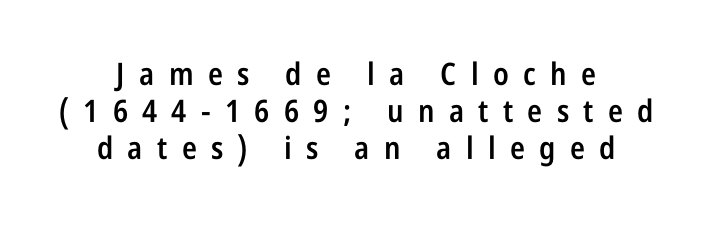
The image shows 31 px semibold, condensed sans-serif type, upright; set line spacing 1.2x, unusually wide letter spacing (+0.46 em), not underlined; low stroke contrast and a large x-height.
